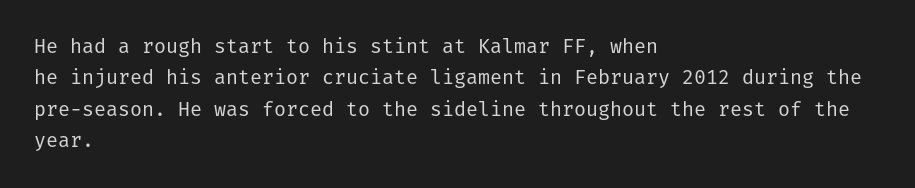
Q: Is the text bold? A: No.
Q: Is the text italic (slanted)? A: No, it is upright.
Q: Is the text underlined? A: No.
Q: How is the paragraph aligned? A: Left-aligned.
Q: Is the spacing between letters normal or unusually wide? A: Normal.
Q: Is the spacing between lines tight, normal or loose? A: Normal.
